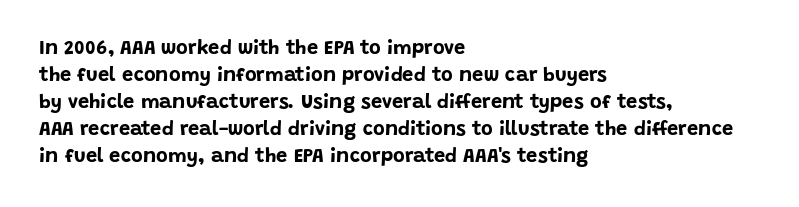
The image shows 20 px bold type, upright; set left-aligned, normal line spacing (1.35x), normal letter spacing, not underlined.
